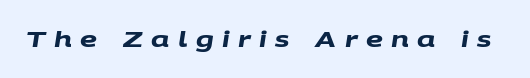
Q: Is the text bold? A: Yes.
Q: Is the text underlined? A: No.
Q: Is the spacing between letters normal or unusually wide? A: Unusually wide.
